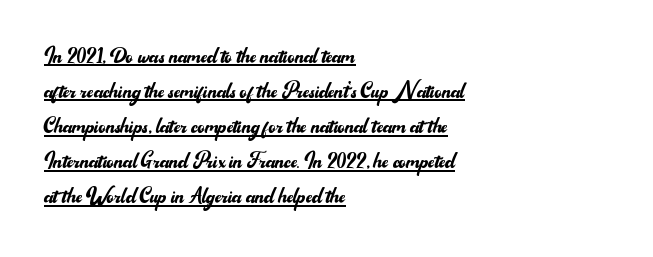
{"bold": "no", "underline": "yes", "align": "left", "line_spacing": "normal", "line_spacing_ratio": 1.3, "letter_spacing": "normal", "letter_spacing_em": 0.0, "glyph_px": 27}
